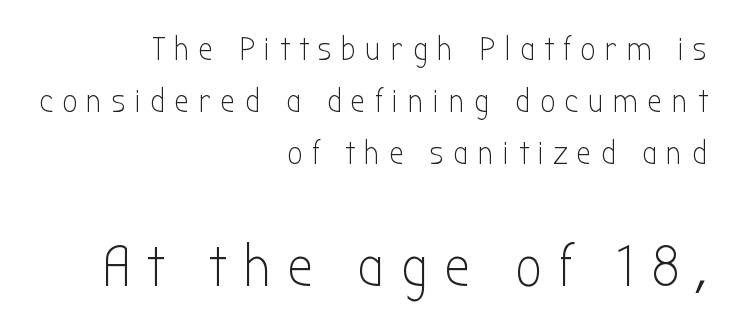
Here the designer chose a conventional face with non-uniform glyph widths. Normally led — the rows are evenly, conventionally spaced. Clear beneath every line of the passage. Characters remain perfectly vertical along every line. Observe the absence of serifs on each vertical stroke in this sample. The letters are spread apart with noticeably loose tracking.
